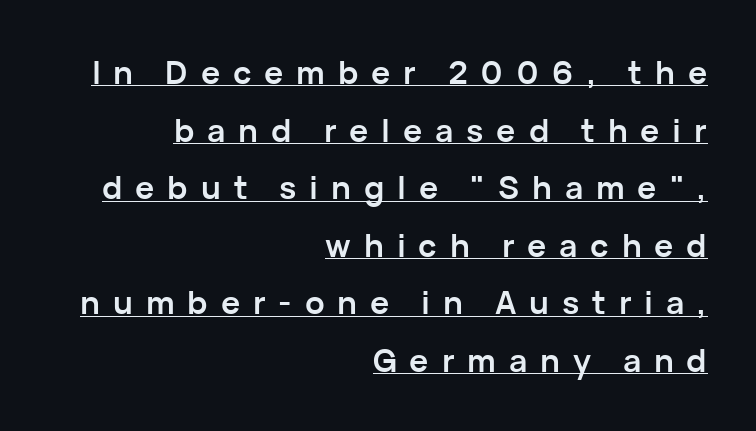
The glyphs in this specimen are sans serif. The lettering holds an erect, upright posture throughout. In CSS terms this would be text-align: right. Tracking here is generous; glyphs stand well apart from one another. These lines are rendered in a variable-pitch font. The sample's only ornament is a line tracing under the words.
